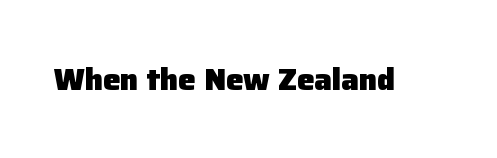
Think of a printed novel: that variable character pitch is what you see here. A roman cut, with each character standing at attention. The designer went with a sans here, leaving each stem footless. Anything drawn beneath the words? Only blank space. Characters follow at the spacing the type designer built in. The passage shown is emphatically bold.
